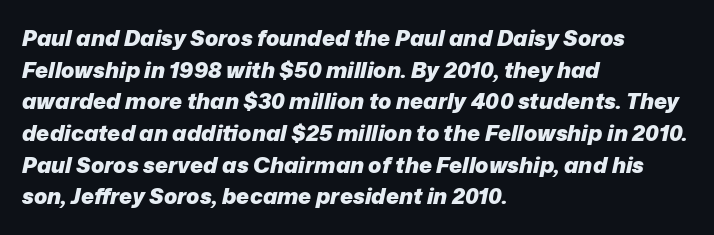
The image shows 22 px bold type, italic (leaning right); set left-aligned, normal line spacing (1.44x), normal letter spacing, not underlined.
